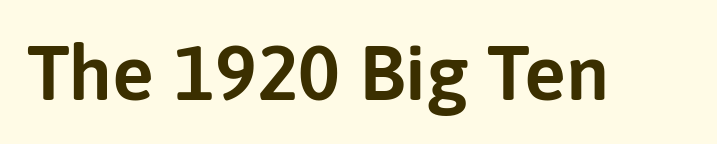
{"serif": "no", "italic": "no", "width": "normal", "stroke_contrast": "low", "x_height": "medium", "monospaced": "no", "underline": "no", "letter_spacing": "normal", "letter_spacing_em": 0.0, "glyph_px": 78}
